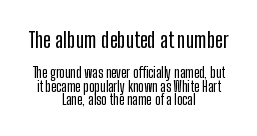
Rule under the text: the space is simply empty. If you drew a line through each stem, it would be perfectly vertical. Glyph-to-glyph distance matches everyday printed text. Top chunk: large. Bottom chunk: small.
